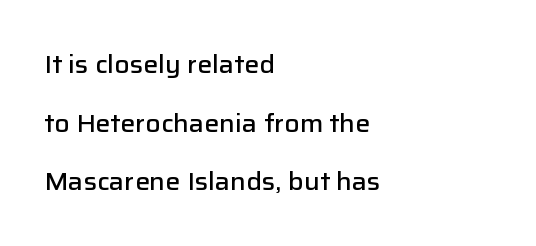
The image shows 25 px text type, upright; set left-aligned, loose line spacing (2.35x), normal letter spacing, not underlined.
